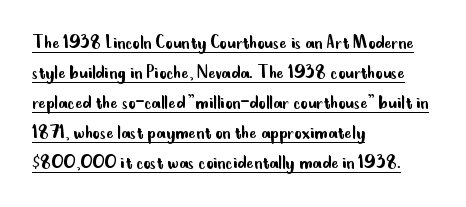
The image shows 22 px text type, upright; set left-aligned, normal line spacing (1.36x), normal letter spacing, underlined.
